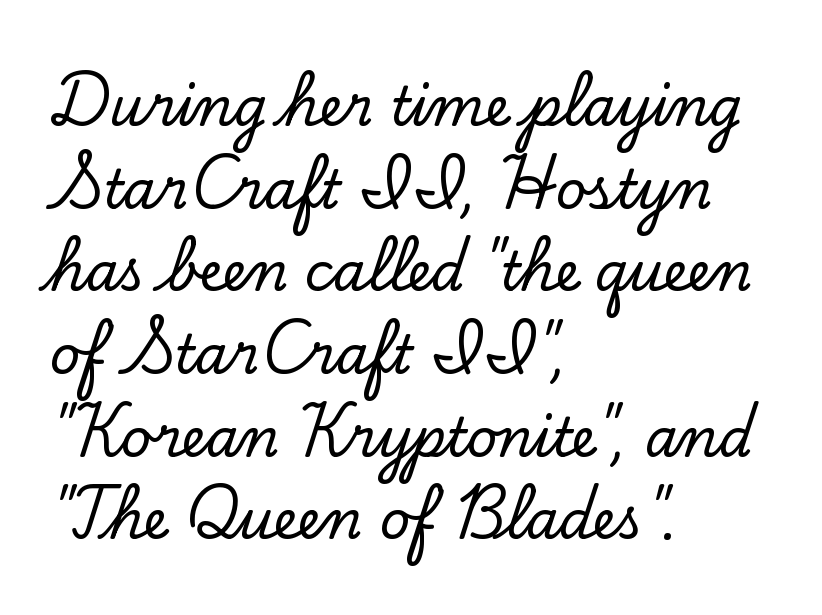
Q: Is the text italic (slanted)? A: Yes.
Q: Is the typeface a serif or a sans-serif typeface? A: Serif.
Q: Is the text underlined? A: No.
Q: How is the paragraph aligned? A: Left-aligned.
Q: Is the spacing between letters normal or unusually wide? A: Normal.
Q: Is the spacing between lines tight, normal or loose? A: Normal.
Q: Width (condensed, normal, or wide)? A: Normal.
Q: Stroke contrast? A: Low.
Q: x-height? A: Small.
Q: Monospaced? A: No.
